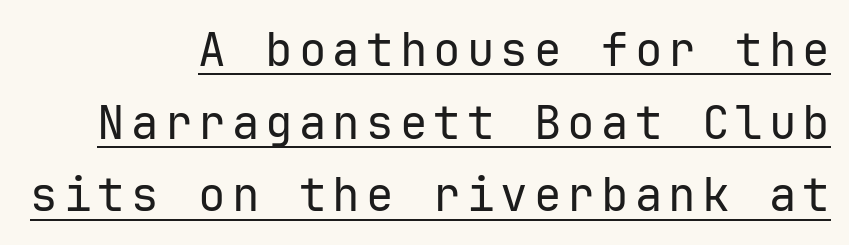
The image shows 46 px regular-weight sans-serif type, upright, monospaced; set right-aligned, normal line spacing (1.58x), underlined; low stroke contrast and a medium x-height.
